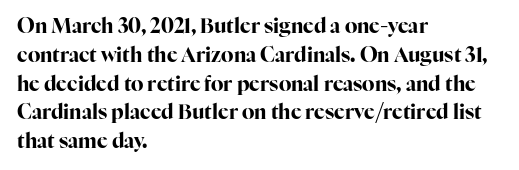
Line starts are locked; line ends wander. Bold? Absolutely — the strokes are thick and heavy. Nobody touched the tracking dial on this one. Bare-footed words on every line. These lines sit exactly where default settings would place them.
